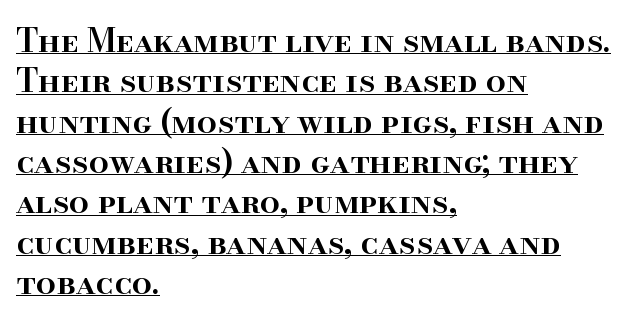
Q: Is the text bold? A: Semi-bold.
Q: Is the text italic (slanted)? A: No, it is upright.
Q: Is the typeface a serif or a sans-serif typeface? A: Serif.
Q: Is the text underlined? A: Yes.
Q: How is the paragraph aligned? A: Left-aligned.
Q: Is the spacing between letters normal or unusually wide? A: Normal.
Q: Is the spacing between lines tight, normal or loose? A: Normal.
Q: Width (condensed, normal, or wide)? A: Normal.
Q: Stroke contrast? A: High.
Q: x-height? A: Small.
Q: Monospaced? A: No.
